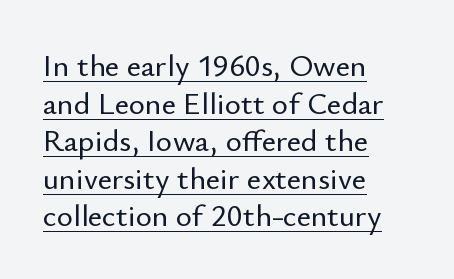
Q: Is the text italic (slanted)? A: No, it is upright.
Q: Is the typeface a serif or a sans-serif typeface? A: Sans-serif.
Q: Is the text underlined? A: Yes.
Q: How is the paragraph aligned? A: Left-aligned.
Q: Is the spacing between letters normal or unusually wide? A: Normal.
Q: Width (condensed, normal, or wide)? A: Normal.
Q: Stroke contrast? A: Low.
Q: x-height? A: Small.
Q: Monospaced? A: No.
